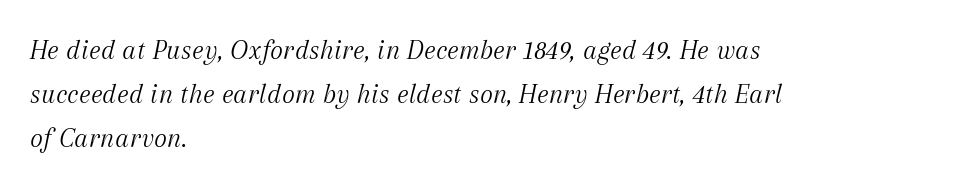
Q: Is the text bold? A: No.
Q: Is the text italic (slanted)? A: Yes, it leans right by about 12 degrees.
Q: Is the typeface a serif or a sans-serif typeface? A: Serif.
Q: Is the text underlined? A: No.
Q: How is the paragraph aligned? A: Left-aligned.
Q: Is the spacing between letters normal or unusually wide? A: Normal.
Q: Is the spacing between lines tight, normal or loose? A: Normal.
Q: Width (condensed, normal, or wide)? A: Normal.
Q: Stroke contrast? A: Medium.
Q: x-height? A: Medium.
Q: Monospaced? A: No.
